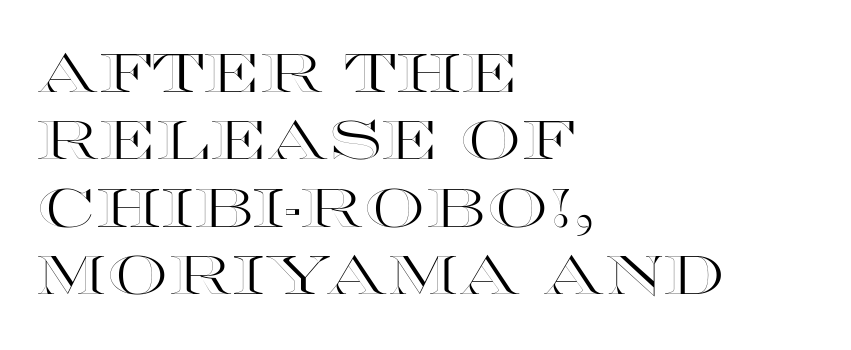
{"italic": "no", "width": "wide", "x_height": "large", "monospaced": "no", "underline": "no", "align": "left", "line_spacing": "normal", "line_spacing_ratio": 1.25, "letter_spacing": "normal", "letter_spacing_em": 0.0, "glyph_px": 54}
